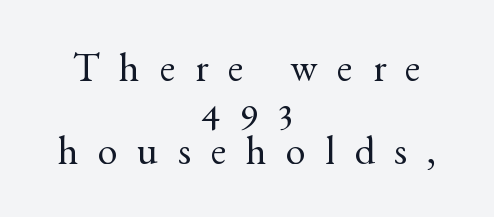
The image shows 40 px regular-weight serif type, upright; set centered, tight line spacing (1.04x), unusually wide letter spacing (+0.49 em), not underlined; a small x-height.
